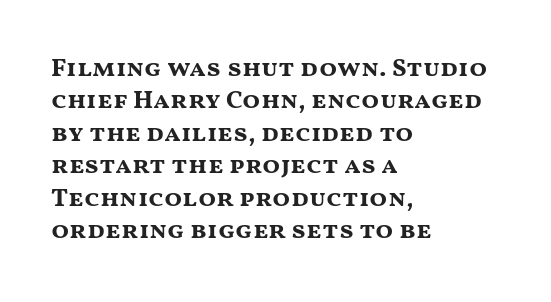
Q: Is the text bold? A: Yes.
Q: Is the text italic (slanted)? A: No, it is upright.
Q: Is the text underlined? A: No.
Q: How is the paragraph aligned? A: Left-aligned.
Q: Is the spacing between letters normal or unusually wide? A: Normal.
Q: Is the spacing between lines tight, normal or loose? A: Normal.
